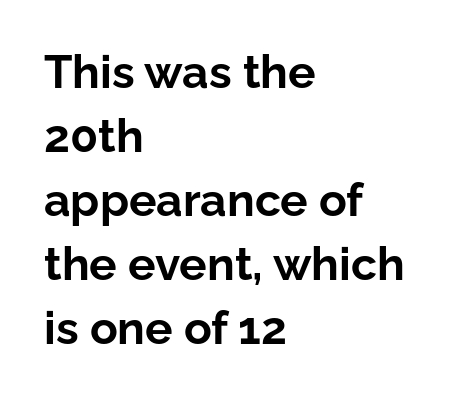
The image shows 46 px bold sans-serif type, upright; set left-aligned, normal line spacing (1.39x), normal letter spacing, not underlined; low stroke contrast and a medium x-height.
